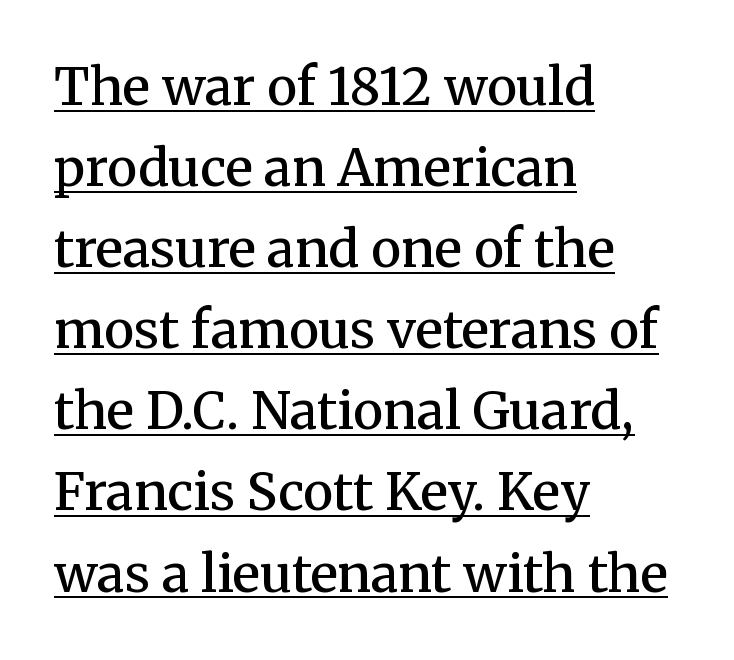
Do the letters lean? They stand straight. In CSS terms this would be text-align: left. Honestly, the underline is the first thing you notice here. Default kerning and tracking; the words read as compact shapes. The glyphs in this specimen are seriffed. This sample has the flowing, uneven cadence of proportional lettering.
